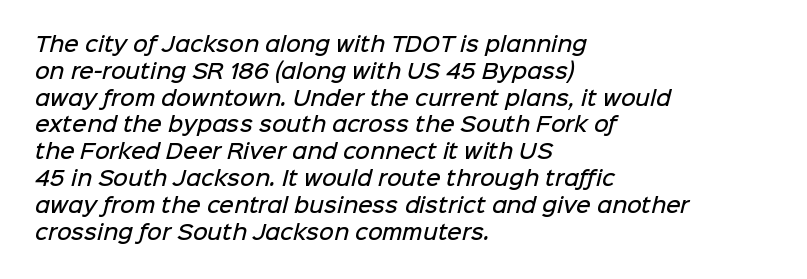
Q: Is the text bold? A: Semi-bold.
Q: Is the text underlined? A: No.
Q: How is the paragraph aligned? A: Left-aligned.
Q: Is the spacing between letters normal or unusually wide? A: Normal.
Q: Is the spacing between lines tight, normal or loose? A: Normal.
